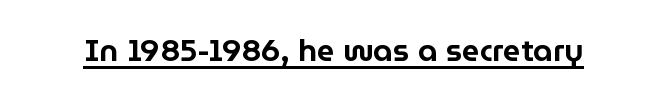
Q: Is the text italic (slanted)? A: No, it is upright.
Q: Is the typeface a serif or a sans-serif typeface? A: Sans-serif.
Q: Is the text underlined? A: Yes.
Q: Is the spacing between letters normal or unusually wide? A: Normal.
Q: Width (condensed, normal, or wide)? A: Normal.
Q: Stroke contrast? A: Low.
Q: x-height? A: Medium.
Q: Monospaced? A: No.
